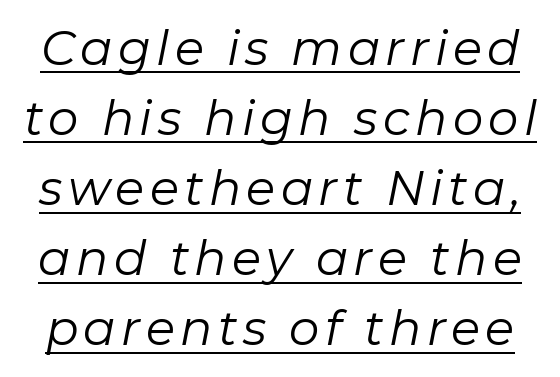
The image shows 48 px regular-weight type, italic (leaning right); set normal line spacing (1.46x), underlined; low stroke contrast and a medium x-height.
